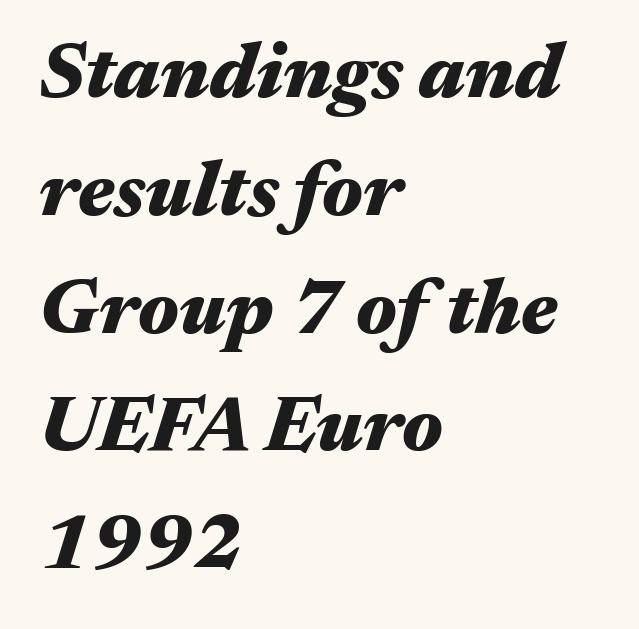
Q: Is the text bold? A: Yes.
Q: Is the text italic (slanted)? A: Yes, it leans right by about 17 degrees.
Q: Is the text underlined? A: No.
Q: How is the paragraph aligned? A: Left-aligned.
Q: Is the spacing between letters normal or unusually wide? A: Normal.
Q: Is the spacing between lines tight, normal or loose? A: Normal.
Q: Width (condensed, normal, or wide)? A: Wide.
Q: Stroke contrast? A: Medium.
Q: x-height? A: Medium.
Q: Monospaced? A: No.
